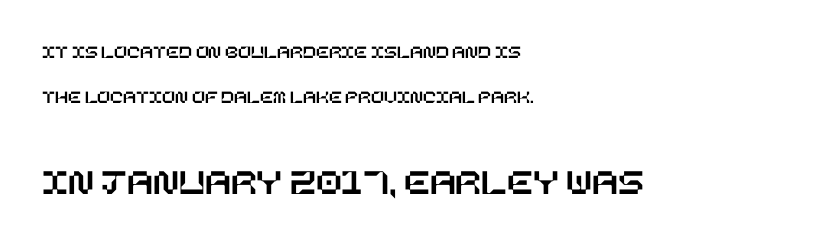
{"italic": "no", "width": "normal", "stroke_contrast": "low", "x_height": "large", "underline": "no", "align": "left", "line_spacing": "loose", "line_spacing_ratio": 2.38, "letter_spacing": "normal", "letter_spacing_em": 0.0, "larger_block": "second", "size_ratio": 2.0, "glyph_px": 38}
